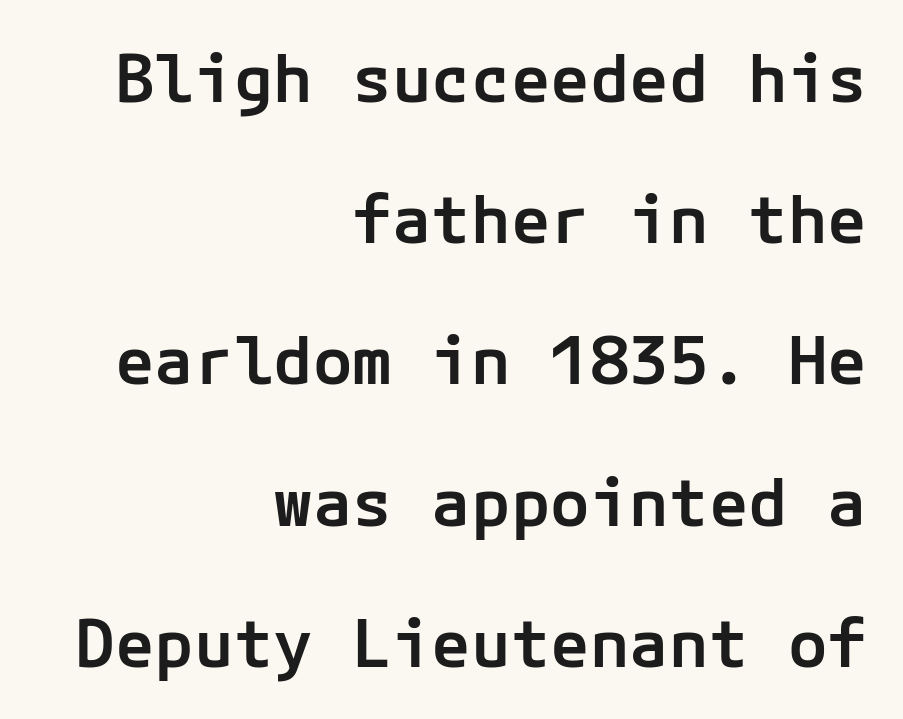
{"serif": "no", "italic": "no", "bold": "semi", "weight": "semibold", "width": "normal", "stroke_contrast": "low", "x_height": "medium", "underline": "no", "align": "right", "line_spacing": "loose", "line_spacing_ratio": 2.14, "letter_spacing": "normal", "letter_spacing_em": 0.0, "glyph_px": 66}
